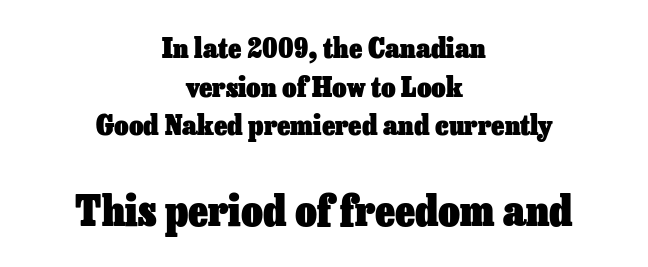
Q: Is the text bold? A: Yes.
Q: Is the text italic (slanted)? A: No, it is upright.
Q: Is the text underlined? A: No.
Q: How is the paragraph aligned? A: Centered.
Q: Is the spacing between letters normal or unusually wide? A: Normal.
Q: Is the spacing between lines tight, normal or loose? A: Normal.
Q: Which block of text is set in a larger size, the first (top) or the second (bottom)? A: The second (bottom) one.
Q: Width (condensed, normal, or wide)? A: Normal.
Q: Stroke contrast? A: Low.
Q: x-height? A: Medium.
Q: Monospaced? A: No.
